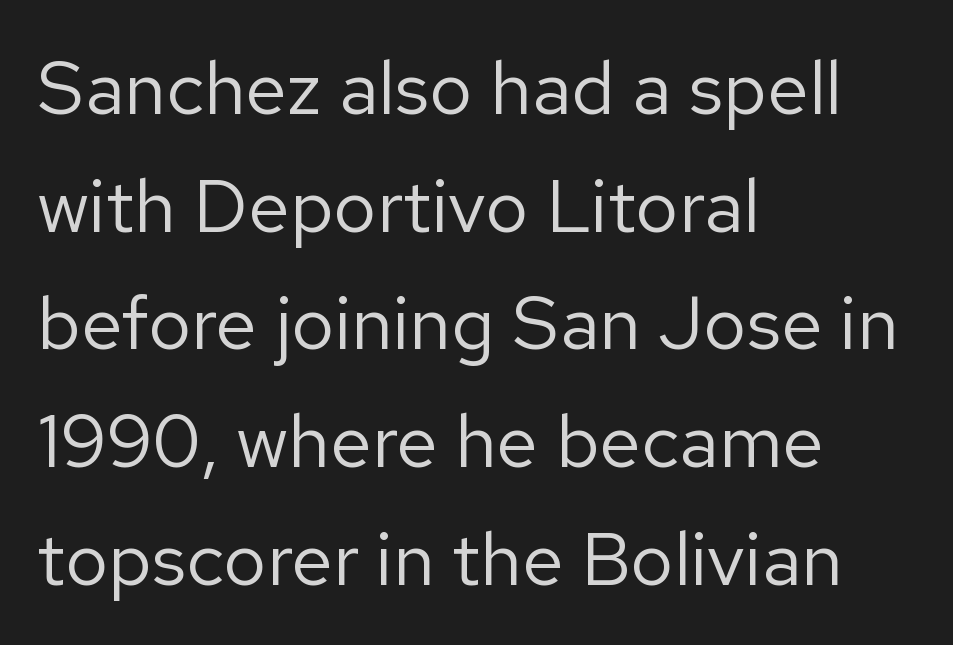
Tall strokes in this sample are plumb rather than angled. A bare baseline throughout the passage. The font family rendered here belongs to the sans-serif group. Students, note that the glyphs here touch the page at normal intervals.
